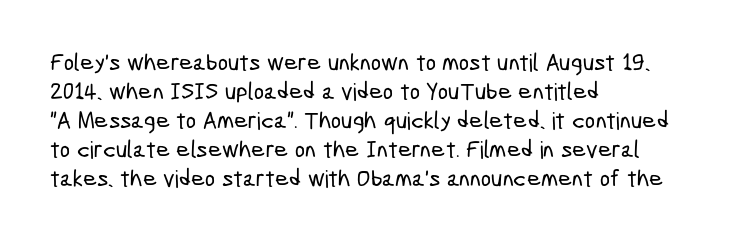
{"underline": "no", "align": "left", "line_spacing_ratio": 1.21, "letter_spacing": "normal", "letter_spacing_em": 0.0, "glyph_px": 24}
